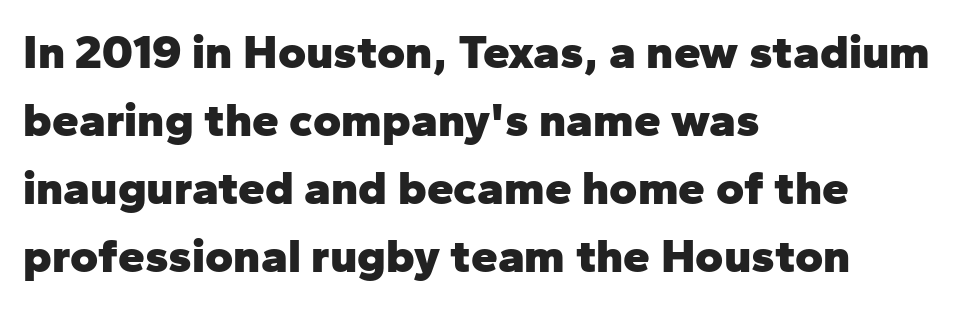
Q: Is the text bold? A: Yes.
Q: Is the text italic (slanted)? A: No, it is upright.
Q: Is the typeface a serif or a sans-serif typeface? A: Sans-serif.
Q: Is the text underlined? A: No.
Q: How is the paragraph aligned? A: Left-aligned.
Q: Is the spacing between letters normal or unusually wide? A: Normal.
Q: Is the spacing between lines tight, normal or loose? A: Normal.
Q: Width (condensed, normal, or wide)? A: Normal.
Q: Stroke contrast? A: Low.
Q: x-height? A: Medium.
Q: Monospaced? A: No.
